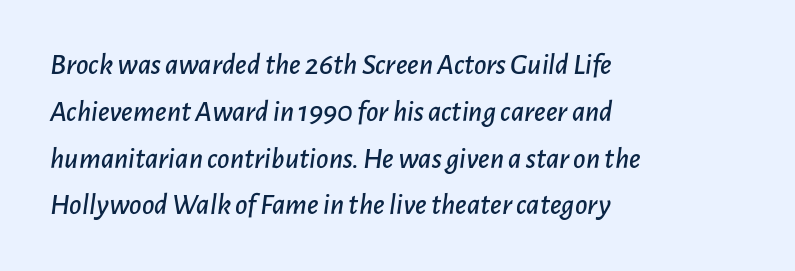
{"italic": "yes", "lean": "right", "slant_degrees": 7, "width": "normal", "stroke_contrast": "low", "x_height": "medium", "monospaced": "no", "underline": "no", "align": "left", "line_spacing": "normal", "line_spacing_ratio": 1.56, "letter_spacing": "normal", "letter_spacing_em": 0.0, "glyph_px": 30}
